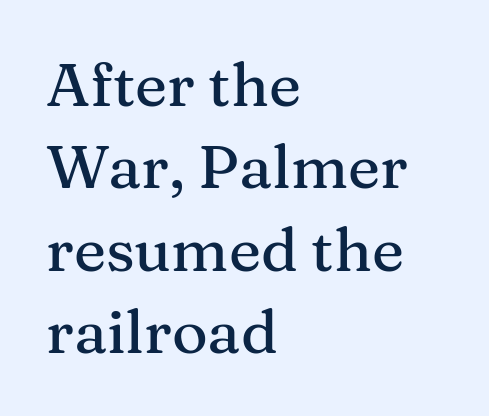
The type sits square on the baseline with zero lean. In CSS terms this would be text-align: left. These lines are rendered in a variable-pitch font. Little horizontal feet cap the strokes, marking this as serif type.
